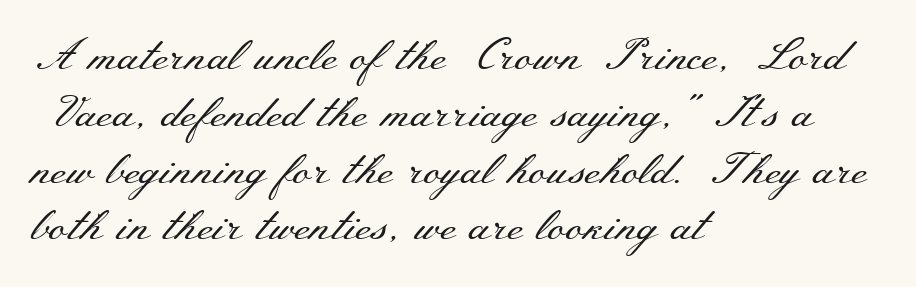
Only glyphs here, with clear space below each row. Regular leading. Visually the block forms a straight wall on the left and a jagged coastline on the right. Proportional: the letters do not fall into vertical columns. Small tapered or slab feet sit at the stroke ends, so this counts as serif.
